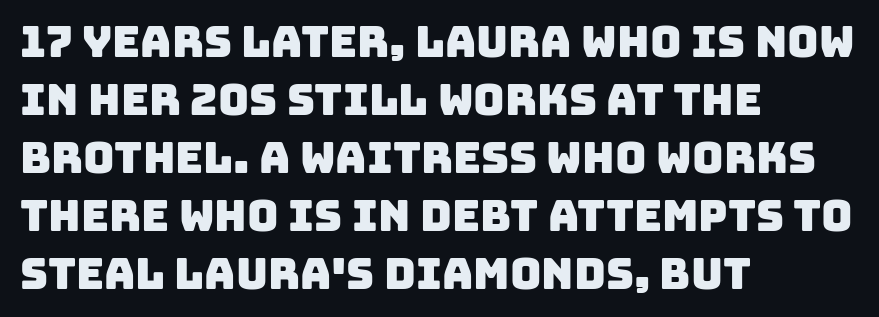
The image shows 43 px sans-serif type; set left-aligned, normal line spacing (1.35x), normal letter spacing, not underlined; low stroke contrast and a large x-height.
